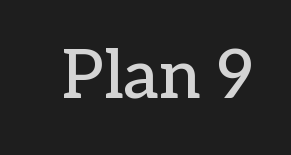
Q: Is the text italic (slanted)? A: No, it is upright.
Q: Is the typeface a serif or a sans-serif typeface? A: Serif.
Q: Is the text underlined? A: No.
Q: Is the spacing between letters normal or unusually wide? A: Normal.
Q: Width (condensed, normal, or wide)? A: Normal.
Q: Stroke contrast? A: Low.
Q: x-height? A: Medium.
Q: Monospaced? A: No.
